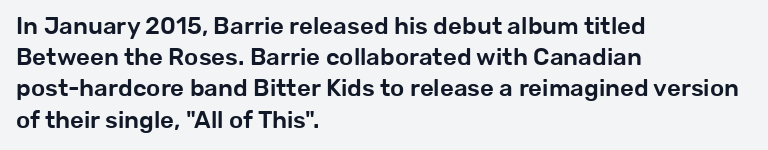
The image shows 24 px text type, upright; set left-aligned, normal line spacing (1.3x), normal letter spacing, not underlined.
